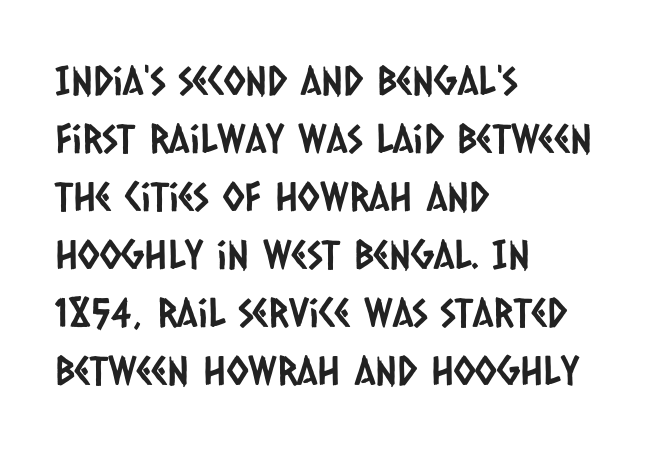
Q: Is the typeface a serif or a sans-serif typeface? A: Sans-serif.
Q: Is the text underlined? A: No.
Q: How is the paragraph aligned? A: Left-aligned.
Q: Is the spacing between letters normal or unusually wide? A: Normal.
Q: Is the spacing between lines tight, normal or loose? A: Normal.
Q: Width (condensed, normal, or wide)? A: Condensed.
Q: Stroke contrast? A: Low.
Q: x-height? A: Large.
Q: Monospaced? A: No.
